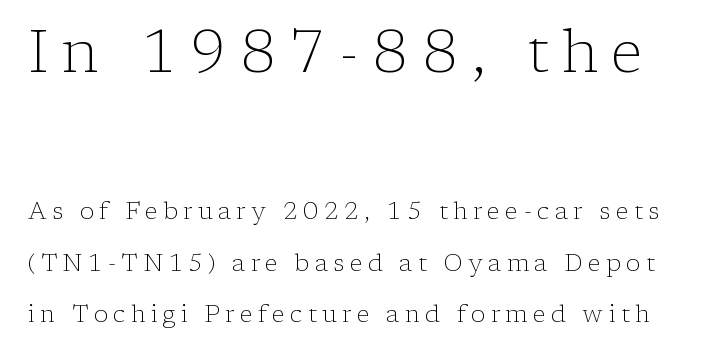
Q: Is the text bold? A: No.
Q: Is the text italic (slanted)? A: No, it is upright.
Q: Is the typeface a serif or a sans-serif typeface? A: Serif.
Q: Is the text underlined? A: No.
Q: Is the spacing between letters normal or unusually wide? A: Unusually wide.
Q: Is the spacing between lines tight, normal or loose? A: Loose.
Q: Which block of text is set in a larger size, the first (top) or the second (bottom)? A: The first (top) one.
Q: Width (condensed, normal, or wide)? A: Normal.
Q: Stroke contrast? A: Low.
Q: x-height? A: Medium.
Q: Monospaced? A: No.
